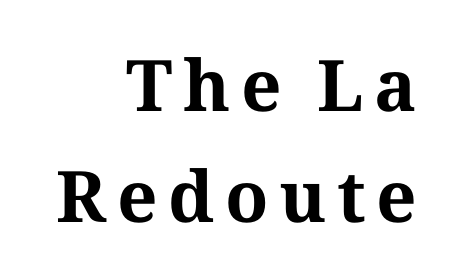
{"serif": "yes", "italic": "no", "bold": "yes", "weight": "bold", "width": "normal", "stroke_contrast": "medium", "x_height": "medium", "monospaced": "no", "underline": "no", "align": "right", "line_spacing": "normal", "line_spacing_ratio": 1.57, "glyph_px": 71}
